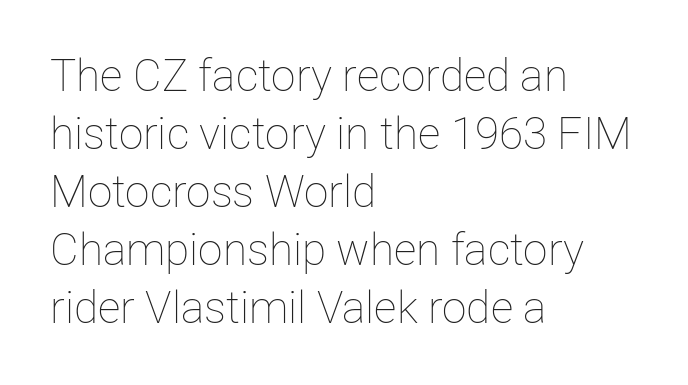
{"italic": "no", "bold": "no", "weight": "thin", "width": "normal", "stroke_contrast": "low", "x_height": "medium", "monospaced": "no", "underline": "no", "align": "left", "line_spacing": "normal", "line_spacing_ratio": 1.32, "letter_spacing": "normal", "letter_spacing_em": 0.0, "glyph_px": 44}
